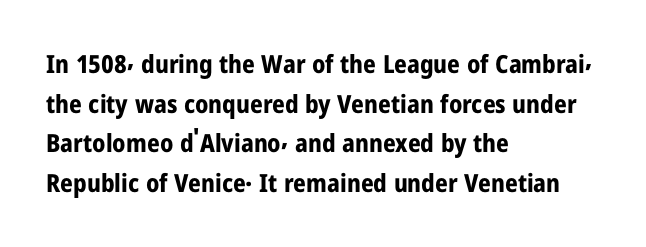
The image shows 25 px bold type, upright; set left-aligned, normal line spacing (1.59x), normal letter spacing, not underlined.
